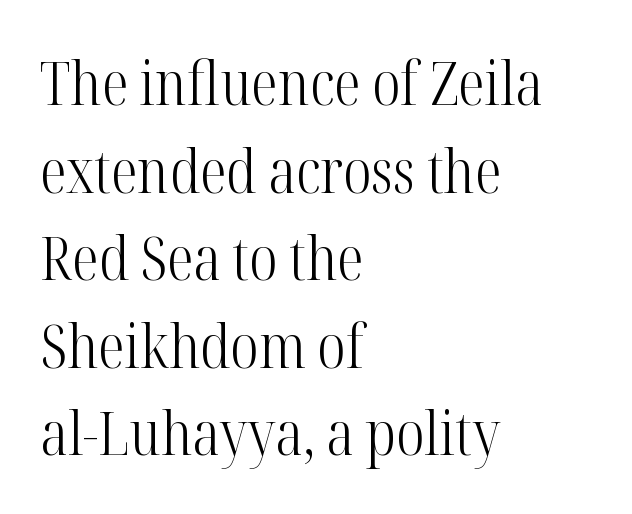
These lines are rendered in a variable-pitch font. The passage shown stacks its lines at a standard gap. Weight: regular or lighter. The passage shown is not underscored anywhere.
